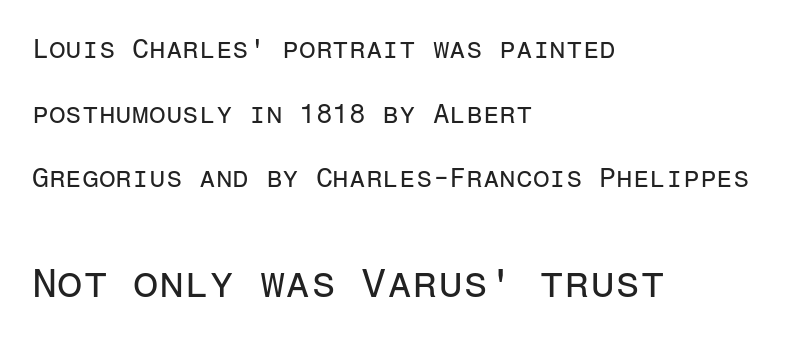
Q: Is the text bold? A: No.
Q: Is the text italic (slanted)? A: No, it is upright.
Q: Is the typeface a serif or a sans-serif typeface? A: Sans-serif.
Q: Is the text underlined? A: No.
Q: How is the paragraph aligned? A: Left-aligned.
Q: Is the spacing between letters normal or unusually wide? A: Normal.
Q: Is the spacing between lines tight, normal or loose? A: Loose.
Q: Which block of text is set in a larger size, the first (top) or the second (bottom)? A: The second (bottom) one.
Q: Width (condensed, normal, or wide)? A: Normal.
Q: Stroke contrast? A: Low.
Q: x-height? A: Medium.
Q: Monospaced? A: Yes.
